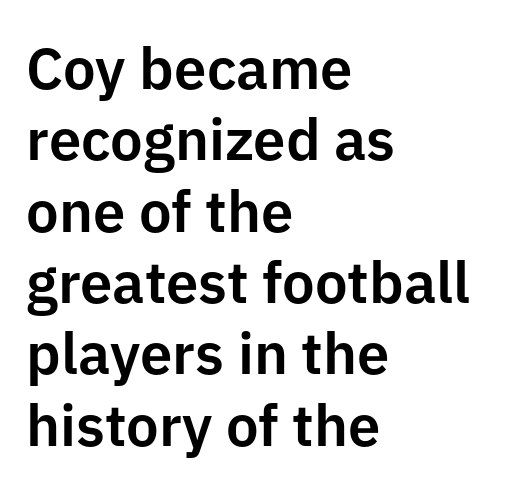
Q: Is the text italic (slanted)? A: No, it is upright.
Q: Is the typeface a serif or a sans-serif typeface? A: Sans-serif.
Q: Is the text underlined? A: No.
Q: How is the paragraph aligned? A: Left-aligned.
Q: Is the spacing between letters normal or unusually wide? A: Normal.
Q: Width (condensed, normal, or wide)? A: Normal.
Q: Stroke contrast? A: Low.
Q: x-height? A: Medium.
Q: Monospaced? A: No.
